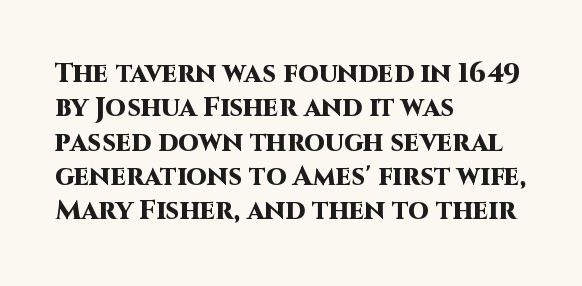
A typesetter would mark this as roman, not italic. Does the copy run flush right? No — it runs flush left. These words are printed bold, with thick strokes throughout. Successive baselines arrive at the customary interval. Caption: standard tracking, unaltered.
